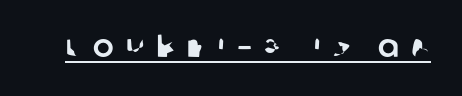
A continuous stroke trails under the words, as in a hyperlink. Display-style spreading of the glyphs; the letterfit is very open. The face used here is proportionally spaced, like ordinary book or web type. To sum up the face: it is a sans, with no serifs.
